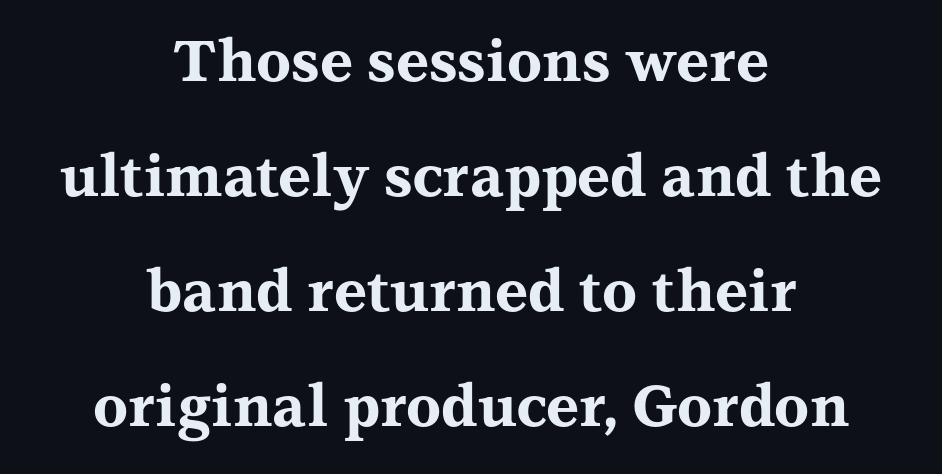
{"serif": "yes", "italic": "no", "bold": "yes", "weight": "bold", "width": "wide", "stroke_contrast": "medium", "x_height": "medium", "monospaced": "no", "underline": "no", "align": "center", "line_spacing": "loose", "line_spacing_ratio": 2.02, "letter_spacing": "normal", "letter_spacing_em": 0.0, "glyph_px": 57}
